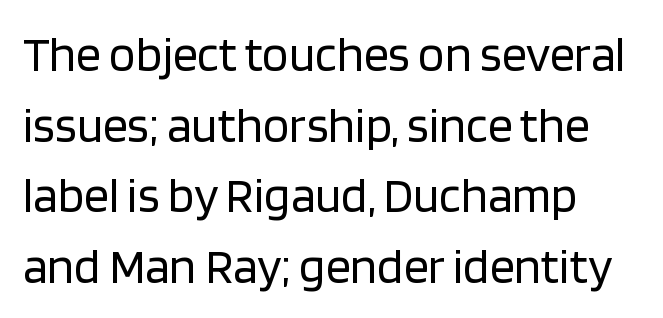
Type without underlining. A typesetter would label this face a sans. The weight would be labelled regular, book, light, or lighter still. This sample uses plain, unmodified letter spacing.
